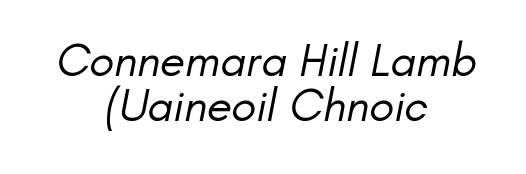
Q: Is the text bold? A: No.
Q: Is the typeface a serif or a sans-serif typeface? A: Sans-serif.
Q: Is the text underlined? A: No.
Q: How is the paragraph aligned? A: Centered.
Q: Is the spacing between letters normal or unusually wide? A: Normal.
Q: Is the spacing between lines tight, normal or loose? A: Tight.
Q: Width (condensed, normal, or wide)? A: Normal.
Q: Stroke contrast? A: Low.
Q: x-height? A: Small.
Q: Monospaced? A: No.
